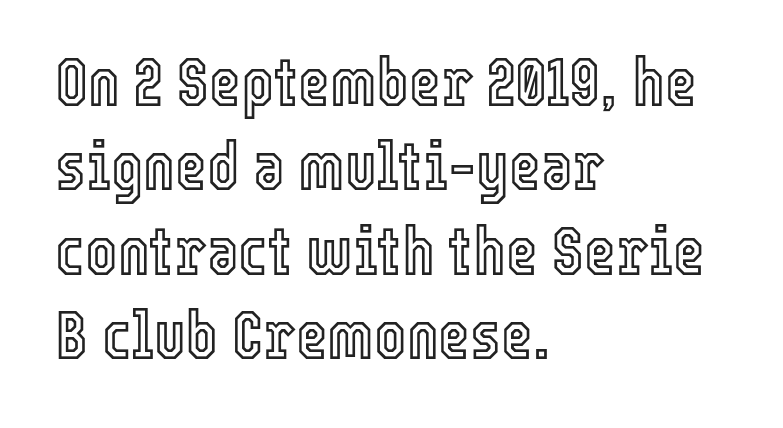
Vertical strokes here are truly vertical. You could not count columns in this text — the font is proportionally spaced. These lines are set flush left with a ragged right edge. The passage shown has conventional tracking throughout. The strip under each line holds only bare page.
